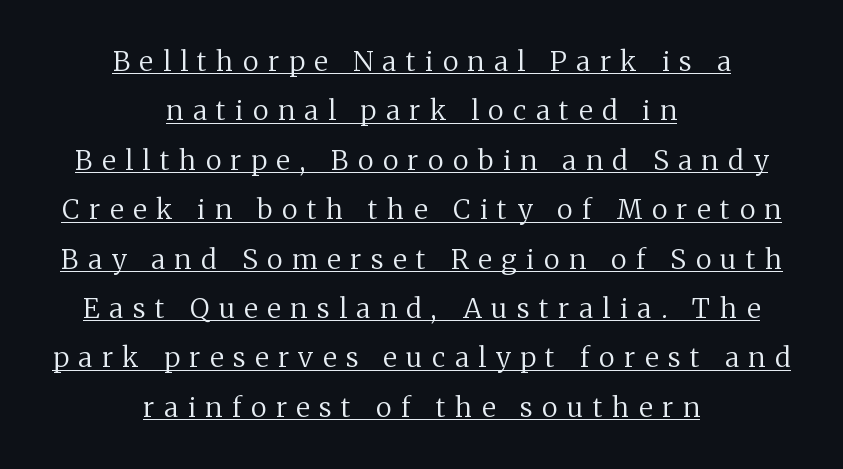
The image shows 27 px text type, upright; set centered, line spacing 1.83x, unusually wide letter spacing (+0.36 em), underlined.
